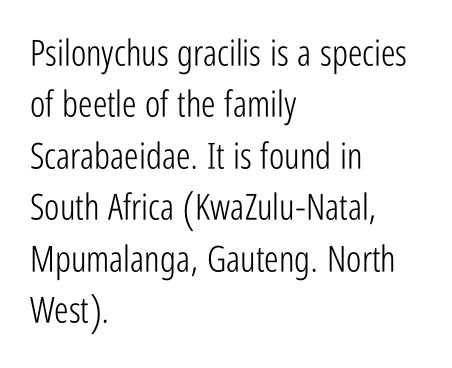
Whoever set this chose a conventional vertical rhythm. Summary of weight: not heavy and not bold. This sample uses an upright cut, with every glyph sitting square on the baseline. Glyph-to-glyph distance matches everyday printed text.
